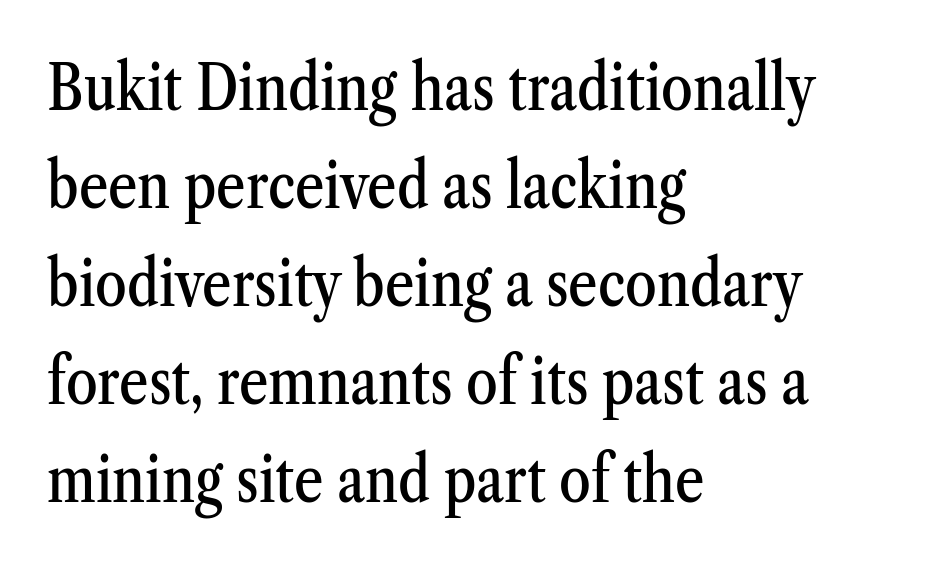
Q: Is the text italic (slanted)? A: No, it is upright.
Q: Is the typeface a serif or a sans-serif typeface? A: Serif.
Q: Is the text underlined? A: No.
Q: How is the paragraph aligned? A: Left-aligned.
Q: Is the spacing between letters normal or unusually wide? A: Normal.
Q: Is the spacing between lines tight, normal or loose? A: Normal.
Q: Width (condensed, normal, or wide)? A: Condensed.
Q: Stroke contrast? A: Medium.
Q: x-height? A: Medium.
Q: Monospaced? A: No.
